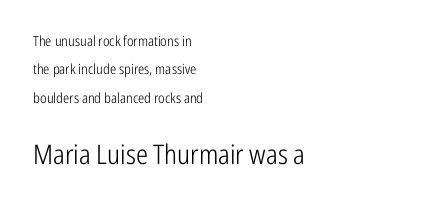
Q: Is the text bold? A: No.
Q: Is the text italic (slanted)? A: No, it is upright.
Q: Is the text underlined? A: No.
Q: How is the paragraph aligned? A: Left-aligned.
Q: Is the spacing between letters normal or unusually wide? A: Normal.
Q: Is the spacing between lines tight, normal or loose? A: Loose.
Q: Which block of text is set in a larger size, the first (top) or the second (bottom)? A: The second (bottom) one.
